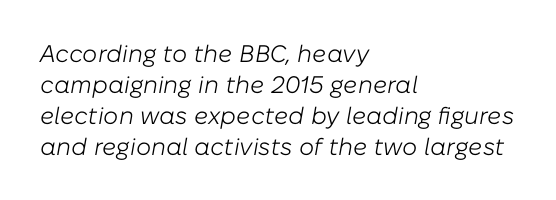
The image shows 24 px text type, italic (leaning right); set left-aligned, normal line spacing (1.29x), normal letter spacing, not underlined.
